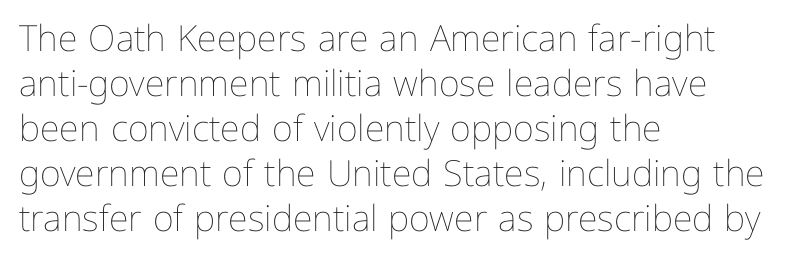
Q: Is the text bold? A: No.
Q: Is the text italic (slanted)? A: No, it is upright.
Q: Is the text underlined? A: No.
Q: How is the paragraph aligned? A: Left-aligned.
Q: Is the spacing between letters normal or unusually wide? A: Normal.
Q: Is the spacing between lines tight, normal or loose? A: Normal.
Q: Width (condensed, normal, or wide)? A: Normal.
Q: Stroke contrast? A: Low.
Q: x-height? A: Medium.
Q: Monospaced? A: No.
